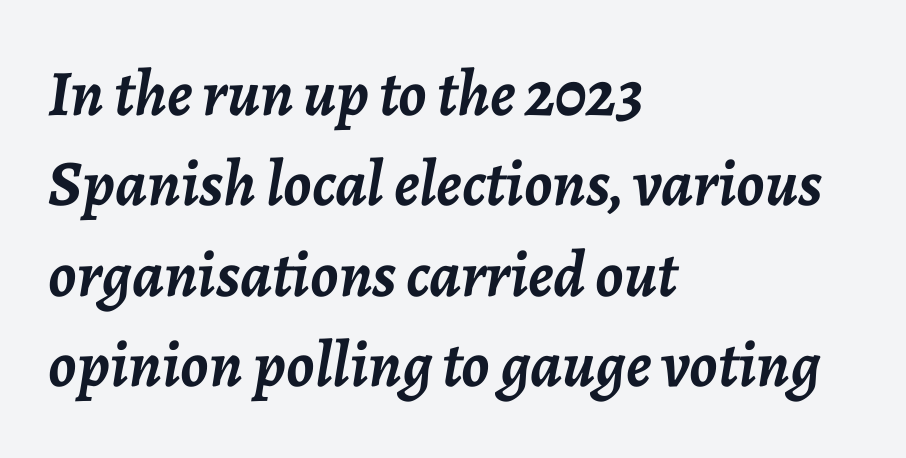
{"italic": "yes", "lean": "right", "slant_degrees": 7, "bold": "yes", "weight": "semibold", "width": "normal", "stroke_contrast": "low", "x_height": "medium", "monospaced": "no", "underline": "no", "align": "left", "line_spacing": "normal", "line_spacing_ratio": 1.39, "letter_spacing": "normal", "letter_spacing_em": 0.0, "glyph_px": 65}
